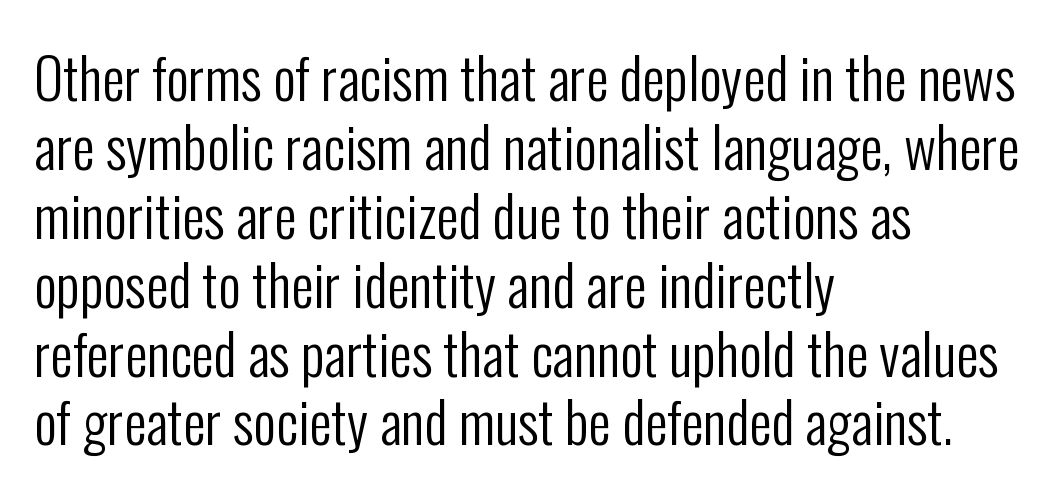
The image shows 56 px regular-weight, condensed sans-serif type, upright; set left-aligned, line spacing 1.23x, normal letter spacing, not underlined; low stroke contrast and a medium x-height.
